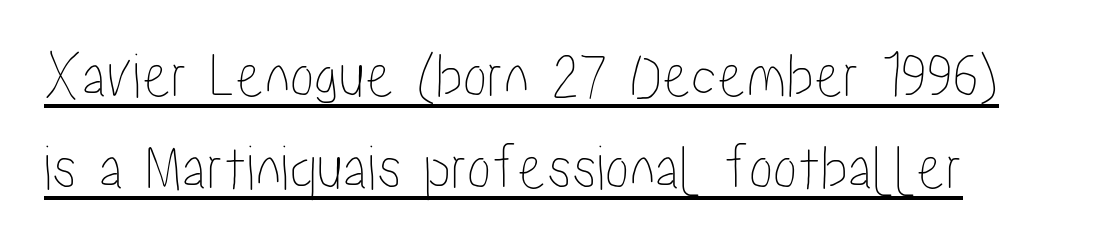
A baseline rule has been typeset under these characters. Does the lettering tilt? It doesn't — this is upright. The horizontal fit of the characters is conventional and even. Proportional: the letters do not fall into vertical columns.
